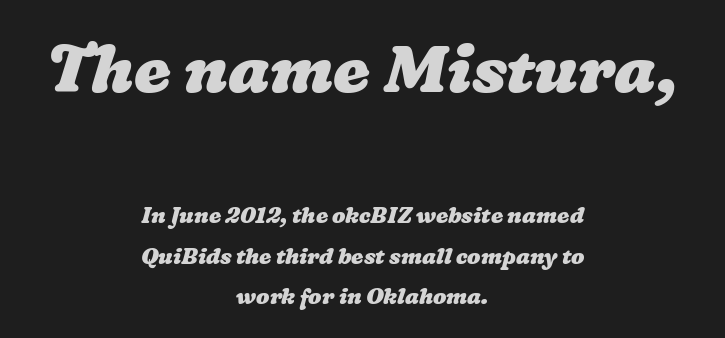
Q: Is the text bold? A: Yes.
Q: Is the text underlined? A: No.
Q: How is the paragraph aligned? A: Centered.
Q: Is the spacing between letters normal or unusually wide? A: Normal.
Q: Which block of text is set in a larger size, the first (top) or the second (bottom)? A: The first (top) one.
Q: Width (condensed, normal, or wide)? A: Wide.
Q: Stroke contrast? A: Low.
Q: x-height? A: Medium.
Q: Monospaced? A: No.
